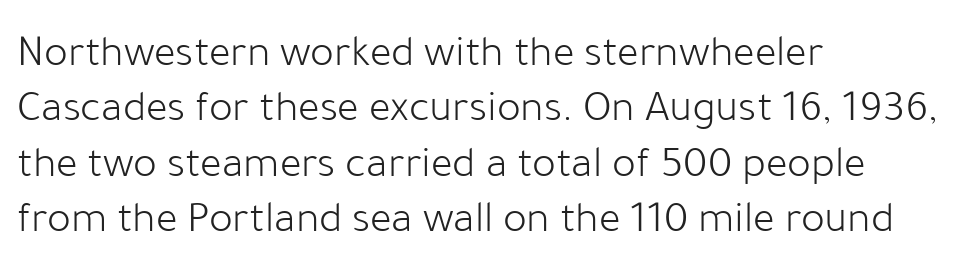
{"serif": "no", "italic": "no", "bold": "no", "weight": "light", "width": "normal", "stroke_contrast": "low", "x_height": "medium", "monospaced": "no", "underline": "no", "align": "left", "line_spacing_ratio": 1.23, "letter_spacing": "normal", "letter_spacing_em": 0.0, "glyph_px": 45}
